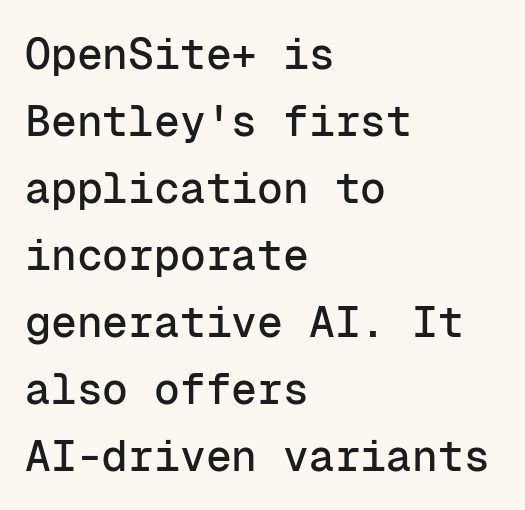
Each letter's strokes conclude bluntly, with no projecting serifs. Spacing verdict: monospaced, one width for all characters. If you measured baseline to baseline, you'd find a middling distance. A student would call this left alignment; a typographer would say flush left, rag right. Only glyphs here, with clear space below each row. No italicization has been applied; the sample stays upright.
